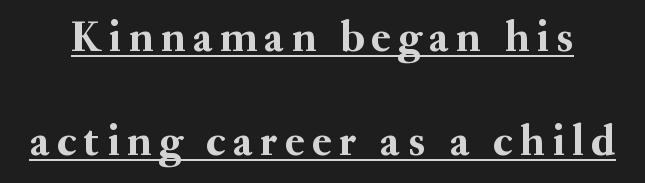
The typeface chosen for these lines features serifs. These characters rest on top of a visible drawn line. Nope, not italic — everything's standing straight. Airy leading. The letters advance in unequal steps, a hallmark of proportional type.
